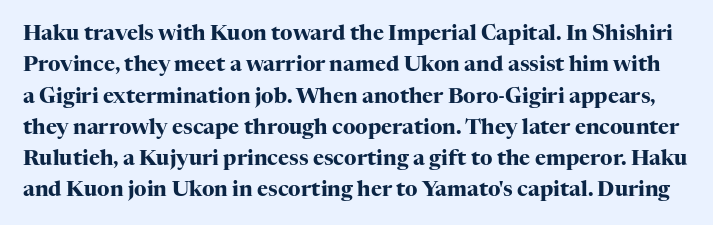
These lines keep a tight, regular rhythm from letter to letter. The type sits square on the baseline with zero lean. The string is rendered with underlining switched off. Every letter is thick-stroked: bold, no question.
